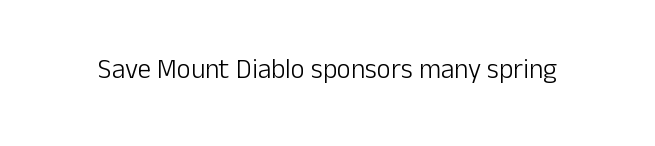
The image shows 27 px text type, upright; set normal letter spacing, not underlined.
